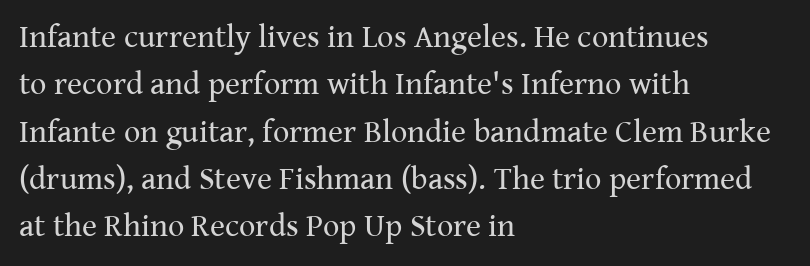
{"serif": "yes", "italic": "no", "bold": "no", "weight": "regular", "width": "normal", "stroke_contrast": "medium", "x_height": "medium", "monospaced": "no", "underline": "no", "align": "left", "line_spacing": "normal", "line_spacing_ratio": 1.48, "letter_spacing": "normal", "letter_spacing_em": 0.0, "glyph_px": 32}
